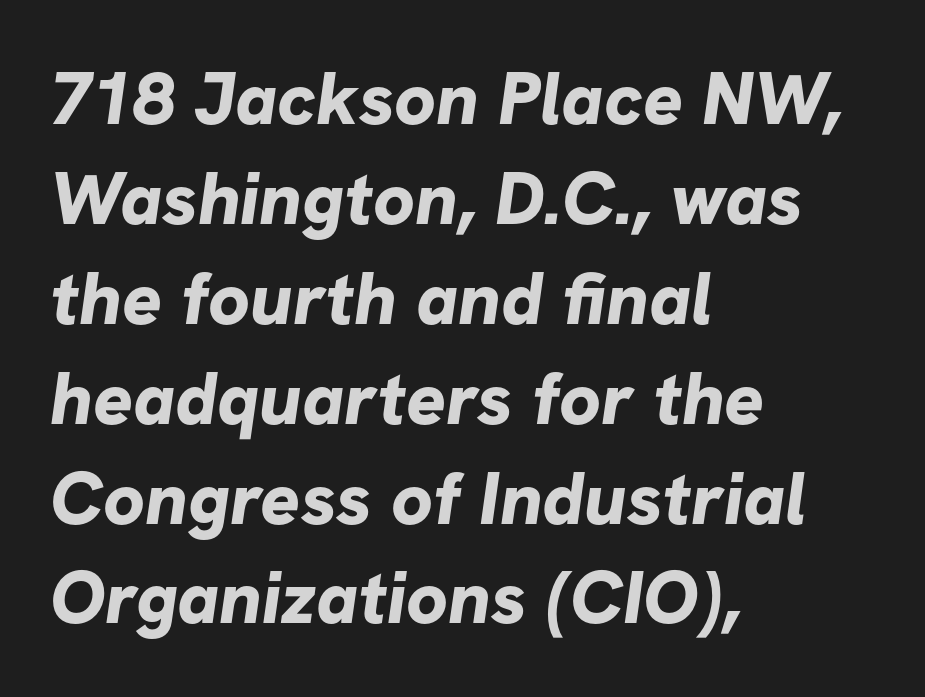
{"serif": "no", "bold": "yes", "weight": "bold", "width": "normal", "stroke_contrast": "low", "x_height": "medium", "monospaced": "no", "underline": "no", "align": "left", "line_spacing": "normal", "line_spacing_ratio": 1.35, "letter_spacing": "normal", "letter_spacing_em": 0.0, "glyph_px": 74}
